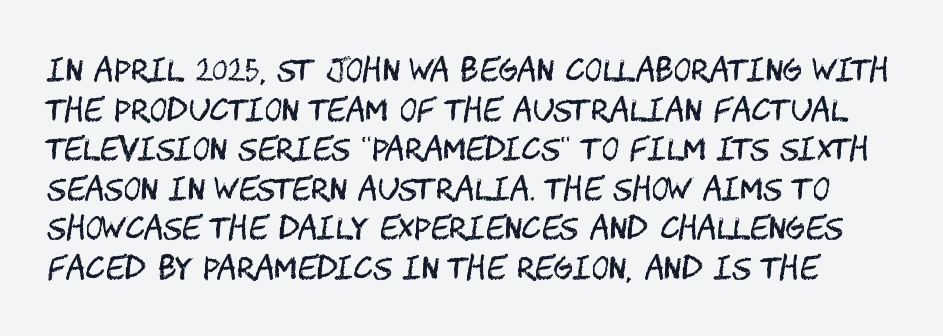
The image shows 30 px regular-weight, condensed sans-serif type, upright; set normal line spacing (1.32x), normal letter spacing, not underlined; medium stroke contrast and a large x-height.
